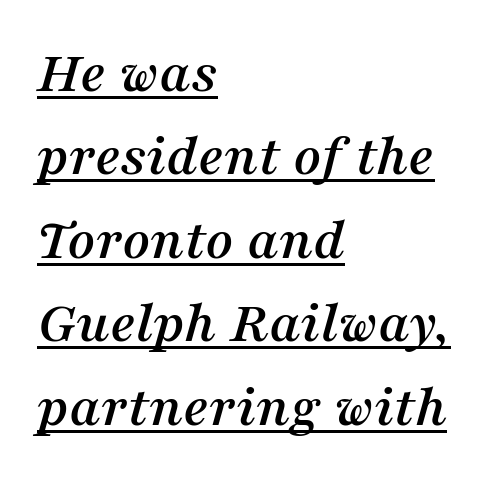
The image shows 60 px serif type, italic (leaning right); set left-aligned, normal line spacing (1.39x), normal letter spacing, underlined; medium stroke contrast and a medium x-height.
